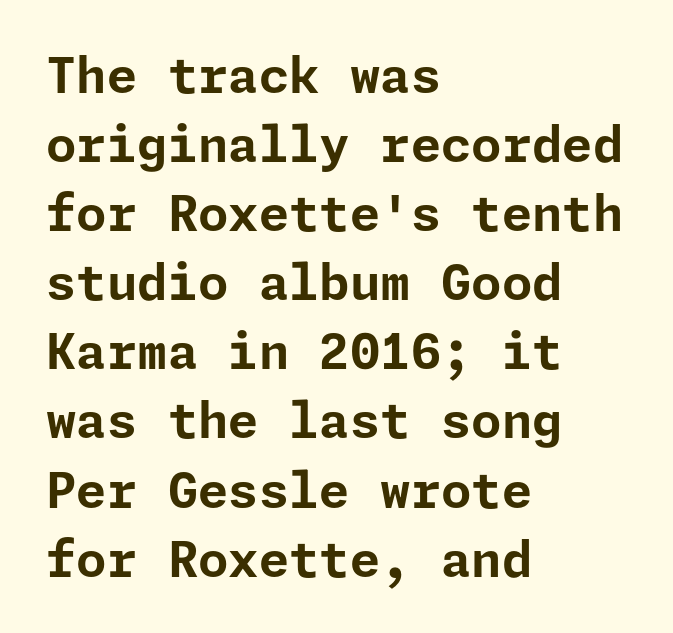
{"serif": "no", "italic": "no", "bold": "yes", "weight": "bold", "width": "normal", "stroke_contrast": "low", "x_height": "medium", "underline": "no", "align": "left", "line_spacing": "normal", "line_spacing_ratio": 1.41, "letter_spacing": "normal", "letter_spacing_em": 0.0, "glyph_px": 49}
